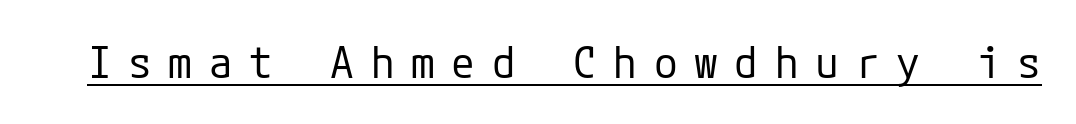
The image shows 43 px regular-weight sans-serif type, upright; set unusually wide letter spacing (+0.39 em), underlined; low stroke contrast and a medium x-height.
